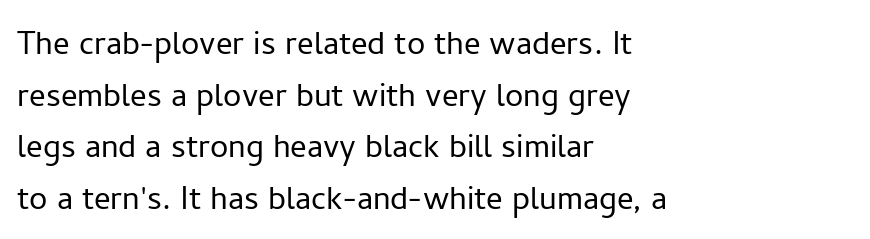
{"serif": "no", "italic": "no", "bold": "no", "weight": "light", "width": "normal", "stroke_contrast": "low", "x_height": "medium", "monospaced": "no", "underline": "no", "align": "left", "line_spacing": "normal", "line_spacing_ratio": 1.26, "letter_spacing": "normal", "letter_spacing_em": 0.0, "glyph_px": 41}
